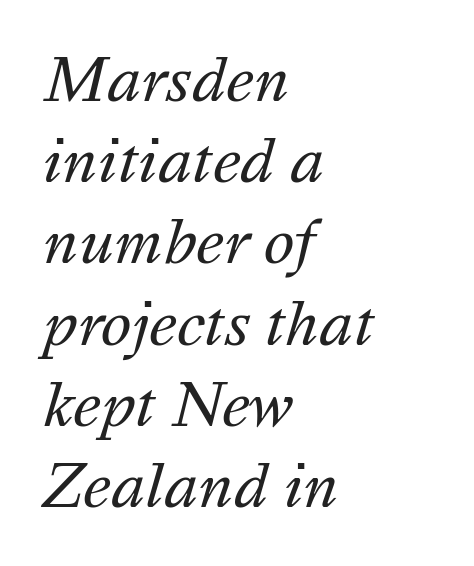
{"italic": "yes", "lean": "right", "slant_degrees": 16, "bold": "no", "weight": "regular", "width": "normal", "stroke_contrast": "medium", "x_height": "medium", "monospaced": "no", "underline": "no", "align": "left", "line_spacing": "normal", "line_spacing_ratio": 1.4, "letter_spacing": "normal", "letter_spacing_em": 0.0, "glyph_px": 58}
